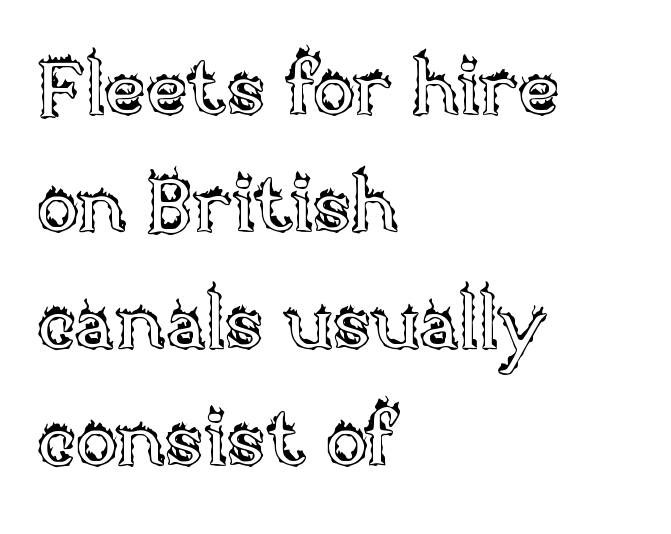
The compositor pushed each line to the left boundary. Honestly, the letter spacing is just normal — you wouldn't notice it. A clean baseline with only descenders dipping below it. The rows are spaced the way most documents space them. The type sits square on the baseline with zero lean. Think of a printed novel: that variable character pitch is what you see here.
